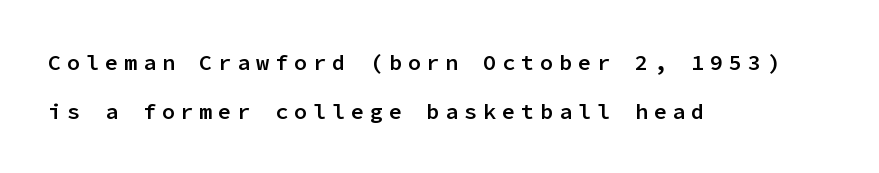
Every row of glyphs begins at an identical x-position on the left. Does extra space separate the letters? Yes, quite a lot of it. Words float on clear page, feet unadorned. This is the regular roman posture of the typeface. The sample has been set in demibold, a notch under bold.
